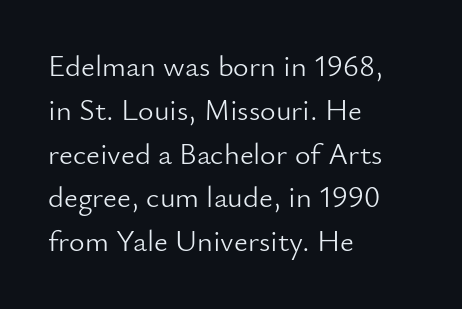
{"serif": "no", "italic": "no", "bold": "no", "weight": "light", "width": "normal", "stroke_contrast": "low", "x_height": "small", "monospaced": "no", "underline": "no", "align": "left", "line_spacing": "normal", "line_spacing_ratio": 1.46, "letter_spacing": "normal", "letter_spacing_em": 0.0, "glyph_px": 30}
